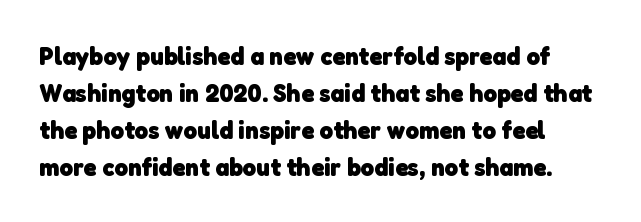
{"bold": "yes", "underline": "no", "align": "left", "line_spacing": "normal", "line_spacing_ratio": 1.42, "letter_spacing": "normal", "letter_spacing_em": 0.0, "glyph_px": 26}
